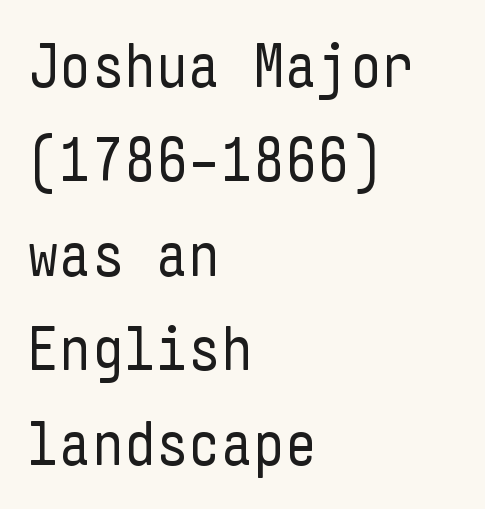
Regular leading. The strokes are not fattened; the text isn't bold. The lines in this sample share a left origin and differ only in where they stop. Honestly, there is no underline to notice here at all. A roman cut, with each character standing at attention.
